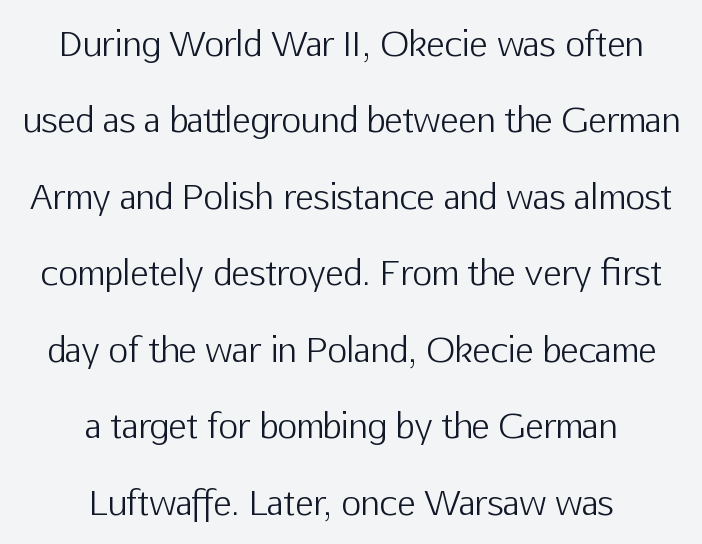
The image shows 34 px light sans-serif type, upright; set centered, loose line spacing (2.25x), normal letter spacing, not underlined; low stroke contrast and a medium x-height.
